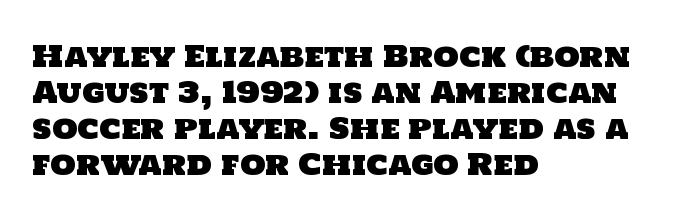
{"serif": "no", "width": "normal", "stroke_contrast": "low", "x_height": "large", "monospaced": "no", "underline": "no", "align": "left", "line_spacing_ratio": 1.24, "letter_spacing": "normal", "letter_spacing_em": 0.0, "glyph_px": 29}
